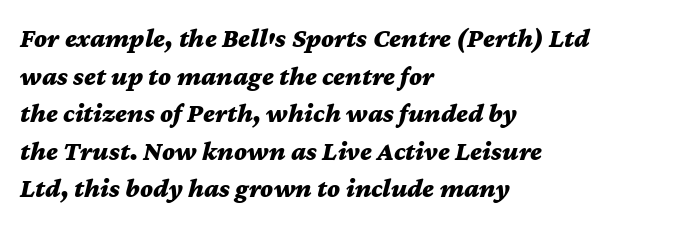
Tall strokes in this sample are angled rather than plumb. Is the type bold? Yes — the strokes are clearly thick and heavy. The rendering anchors every line to the left-hand side. Plain, unruled lines of type. Here the glyphs are tracked normally, forming tight word shapes. A normal amount of white space separates one row of letters from the next.
